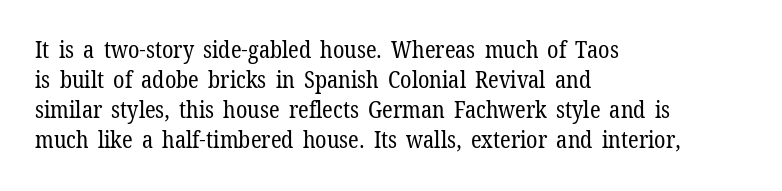
The image shows 23 px text type, upright; set left-aligned, normal line spacing (1.3x), normal letter spacing, not underlined.
